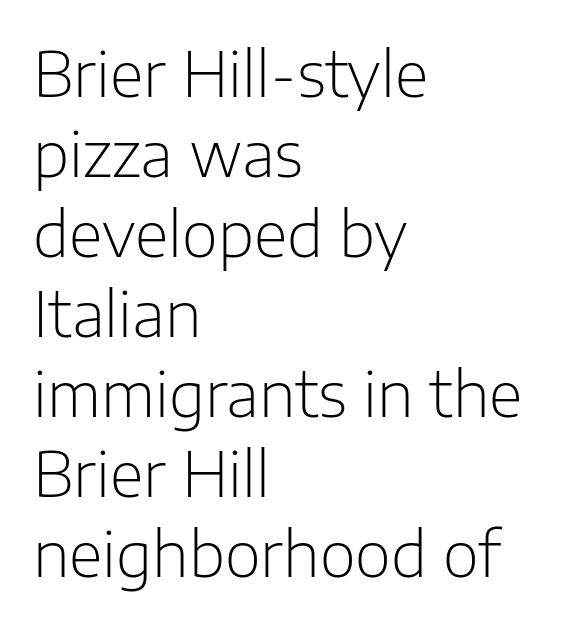
The image shows 62 px light sans-serif type, upright; set left-aligned, normal line spacing (1.29x), normal letter spacing, not underlined; low stroke contrast and a medium x-height.
